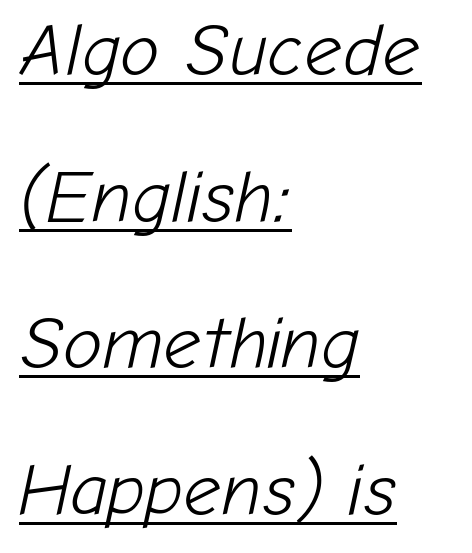
The typesetter has applied underlining to the passage shown. Is the block centered? No — it sits flush against the left margin. Do the characters align in a grid? No, the font is proportional. The face looks like a standard text weight, possibly lighter. One glance says open: line gaps are wider than usual. A typesetter would mark this as italic.
